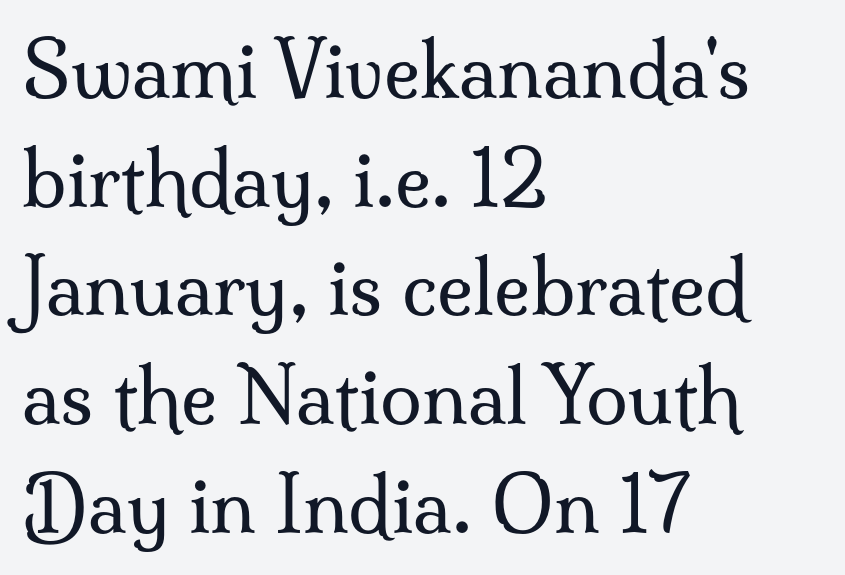
Q: Is the text bold? A: No.
Q: Is the text italic (slanted)? A: No, it is upright.
Q: Is the typeface a serif or a sans-serif typeface? A: Serif.
Q: Is the text underlined? A: No.
Q: How is the paragraph aligned? A: Left-aligned.
Q: Is the spacing between letters normal or unusually wide? A: Normal.
Q: Is the spacing between lines tight, normal or loose? A: Normal.
Q: Width (condensed, normal, or wide)? A: Normal.
Q: Stroke contrast? A: Medium.
Q: x-height? A: Small.
Q: Monospaced? A: No.
